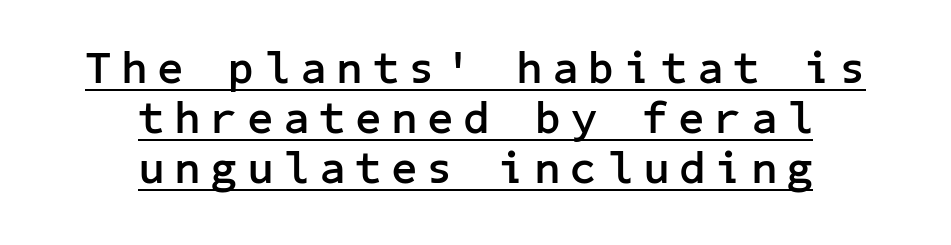
The image shows 45 px semibold sans-serif type, upright; set centered, tight line spacing (1.11x), unusually wide letter spacing (+0.23 em), underlined; low stroke contrast and a medium x-height.
